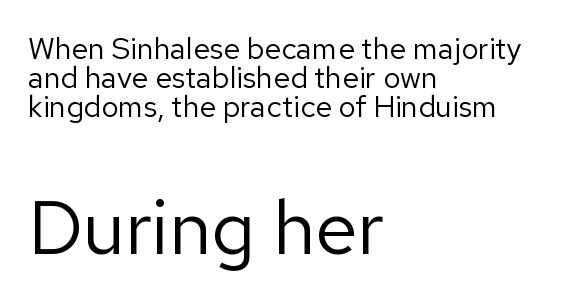
The image shows 76 px regular-weight sans-serif type, upright; set left-aligned, tight line spacing (0.97x), normal letter spacing, not underlined; the second (bottom) block is 2.53x larger; low stroke contrast and a medium x-height.
